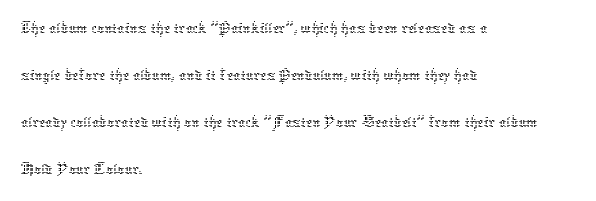
{"italic": "no", "bold": "no", "weight": "thin", "width": "normal", "stroke_contrast": "low", "x_height": "medium", "monospaced": "no", "underline": "no", "align": "left", "line_spacing": "normal", "line_spacing_ratio": 1.31, "letter_spacing": "normal", "letter_spacing_em": 0.0, "glyph_px": 36}
